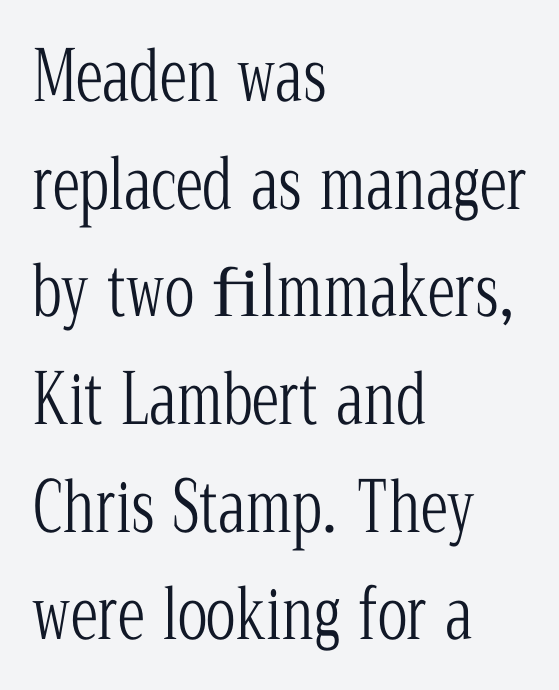
{"serif": "yes", "italic": "no", "bold": "no", "weight": "light", "width": "condensed", "stroke_contrast": "low", "x_height": "medium", "monospaced": "no", "underline": "no", "align": "left", "line_spacing": "normal", "line_spacing_ratio": 1.56, "letter_spacing": "normal", "letter_spacing_em": 0.0, "glyph_px": 69}
